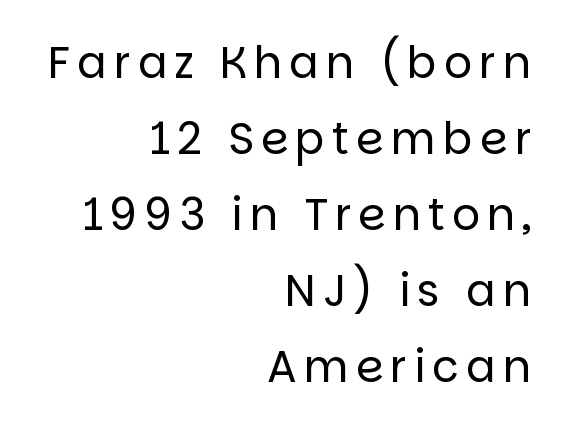
This is sans-serif lettering, the kind often seen on screens and signage. Has an underline been added? It has not. A typesetter would mark this as roman, not italic. The passage shown is typed in a proportional face where columns would drift.
